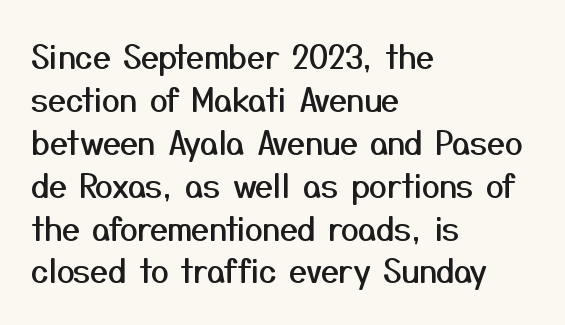
{"serif": "no", "italic": "no", "width": "normal", "stroke_contrast": "medium", "x_height": "medium", "monospaced": "no", "underline": "no", "align": "left", "line_spacing": "normal", "line_spacing_ratio": 1.34, "letter_spacing": "normal", "letter_spacing_em": 0.0, "glyph_px": 32}
